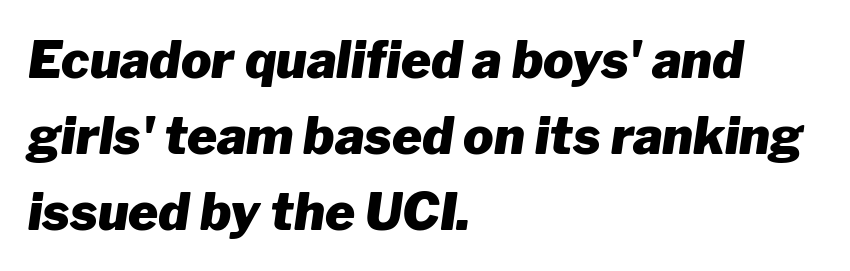
{"italic": "yes", "lean": "right", "slant_degrees": 8, "bold": "yes", "weight": "heavy", "width": "normal", "stroke_contrast": "low", "x_height": "medium", "monospaced": "no", "underline": "no", "align": "left", "line_spacing": "normal", "line_spacing_ratio": 1.49, "letter_spacing": "normal", "letter_spacing_em": 0.0, "glyph_px": 51}
